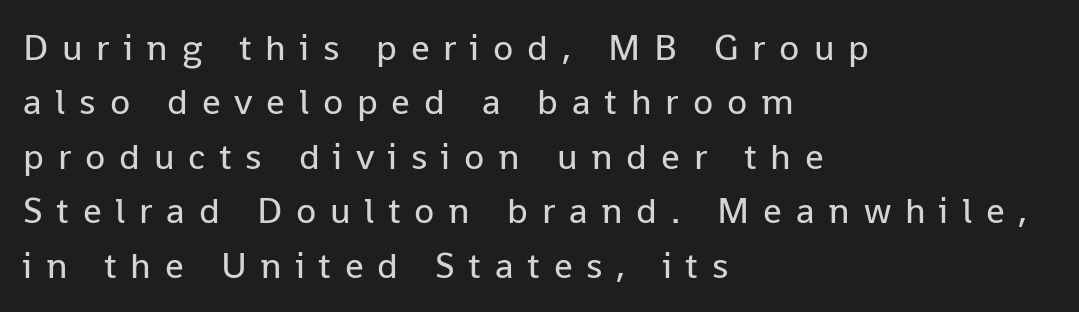
The image shows 37 px regular-weight sans-serif type, upright; set left-aligned, normal line spacing (1.47x), unusually wide letter spacing (+0.37 em), not underlined; low stroke contrast and a medium x-height.
